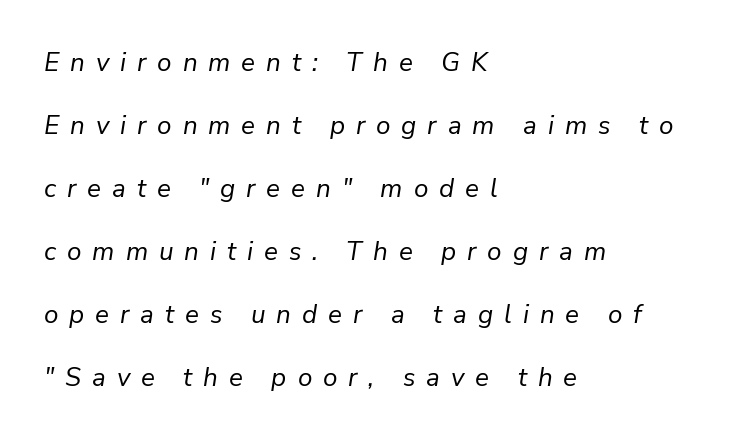
Q: Is the text bold? A: No.
Q: Is the text italic (slanted)? A: Yes, it leans right by about 9 degrees.
Q: Is the text underlined? A: No.
Q: How is the paragraph aligned? A: Left-aligned.
Q: Is the spacing between letters normal or unusually wide? A: Unusually wide.
Q: Is the spacing between lines tight, normal or loose? A: Loose.
